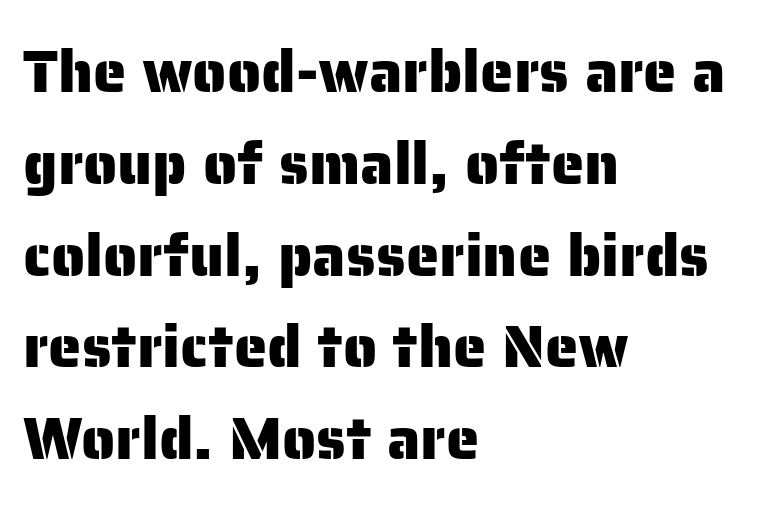
Each word holds together tightly as a unit, with standard inter-letter gaps. The block of text has a typical density, with ordinary space between rows. Characters remain perfectly vertical along every line. Font category for this specimen: sans-serif.
